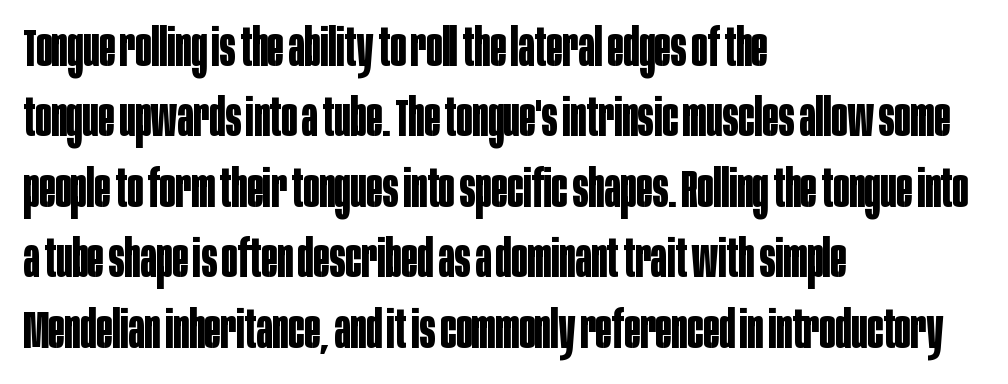
The words here are not underlined. The font family rendered here belongs to the sans-serif group. Vertically, the passage feels balanced, rows spaced as you'd expect. In terms of weight, the rendering is a true, heavy bold.
